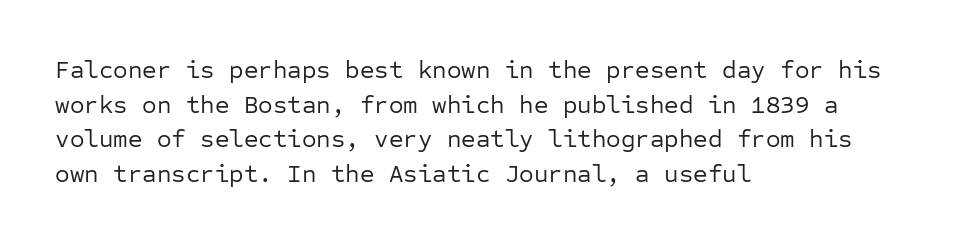
The image shows 25 px text type, upright; set left-aligned, normal line spacing (1.39x), normal letter spacing, not underlined.
